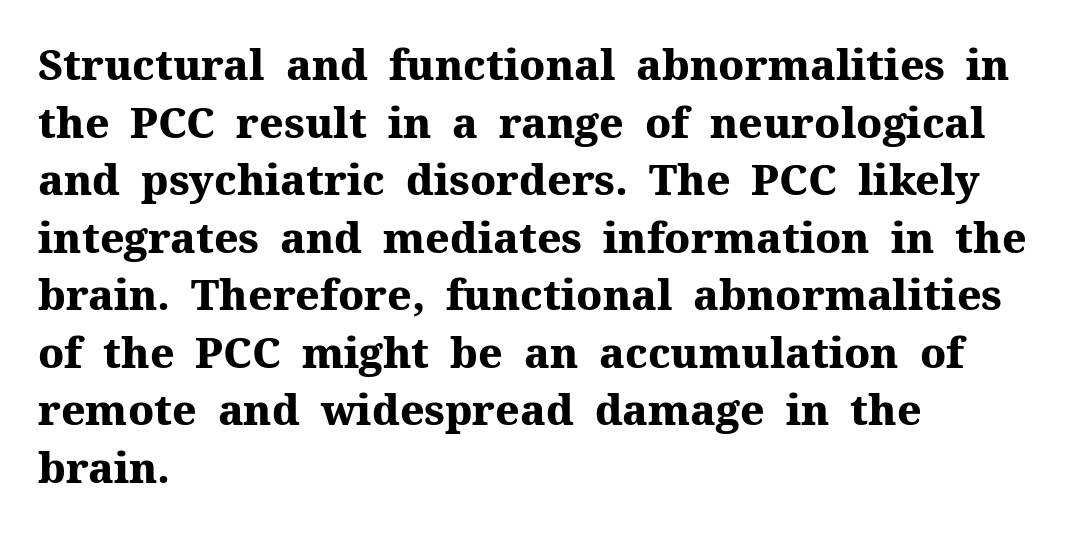
How are the letters spaced? Ordinarily, with no added tracking. Students, observe: this is what conventionally led text looks like. The glyphs have the mass of a bold cut. Do the letters lean? They stand straight. Spacing verdict: proportional, widths tailored to each character.
